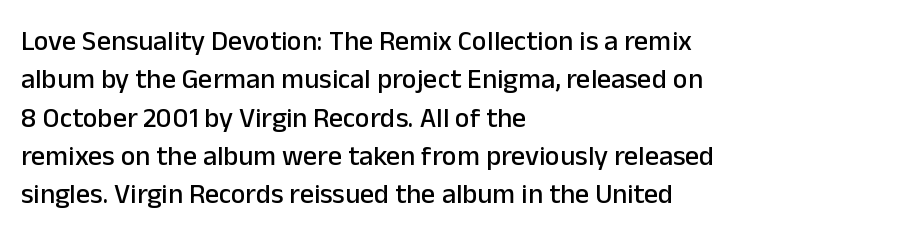
{"serif": "no", "italic": "no", "width": "normal", "stroke_contrast": "low", "x_height": "medium", "monospaced": "no", "underline": "no", "align": "left", "line_spacing": "normal", "line_spacing_ratio": 1.37, "letter_spacing": "normal", "letter_spacing_em": 0.0, "glyph_px": 28}
